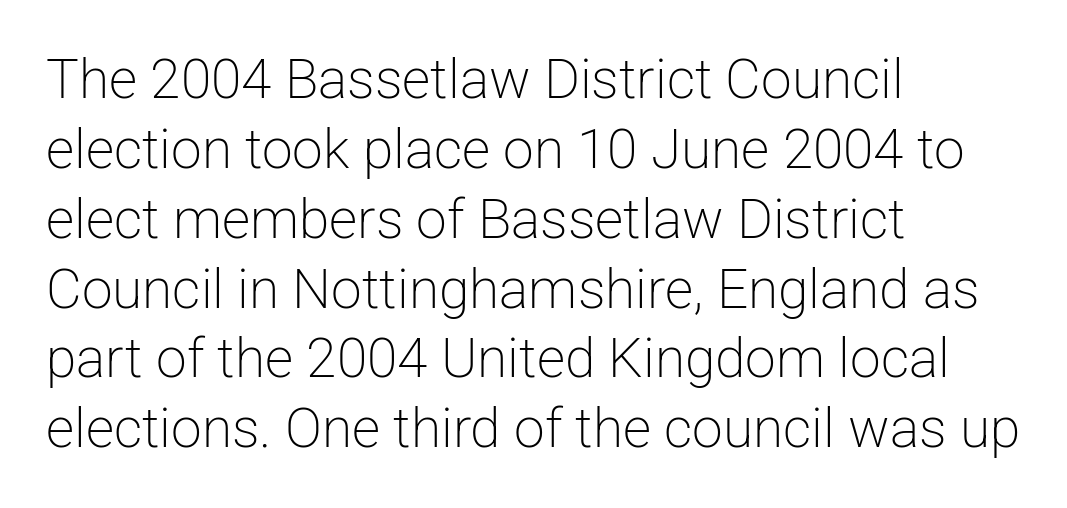
Q: Is the text bold? A: No.
Q: Is the text italic (slanted)? A: No, it is upright.
Q: Is the typeface a serif or a sans-serif typeface? A: Sans-serif.
Q: Is the text underlined? A: No.
Q: How is the paragraph aligned? A: Left-aligned.
Q: Is the spacing between letters normal or unusually wide? A: Normal.
Q: Is the spacing between lines tight, normal or loose? A: Normal.
Q: Width (condensed, normal, or wide)? A: Normal.
Q: Stroke contrast? A: Low.
Q: x-height? A: Medium.
Q: Monospaced? A: No.
